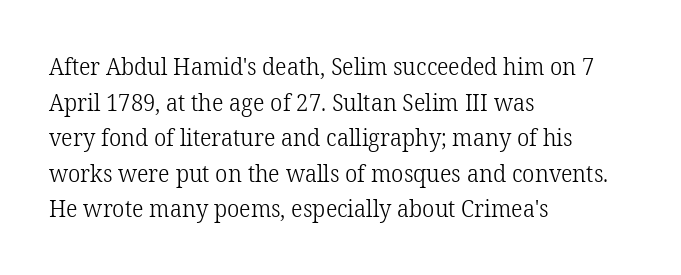
The image shows 24 px text type, upright; set left-aligned, normal line spacing (1.48x), normal letter spacing, not underlined.
